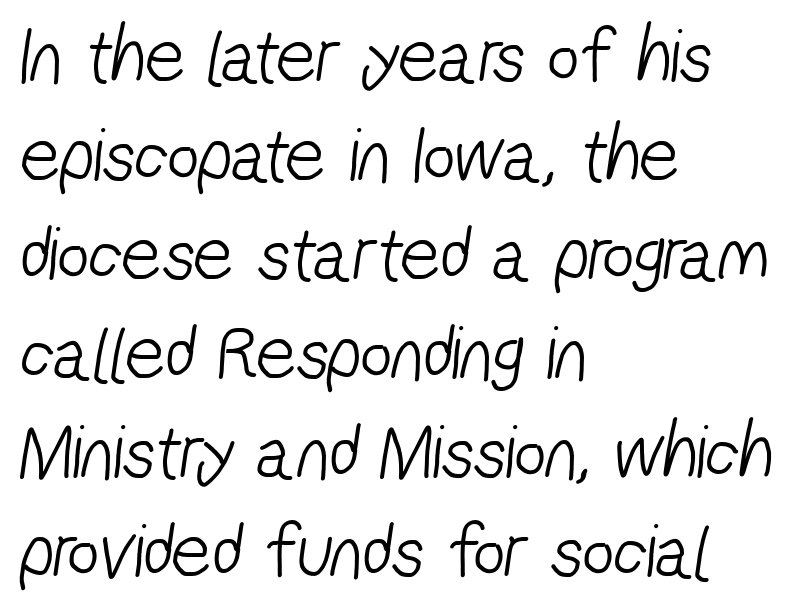
{"serif": "no", "bold": "no", "weight": "light", "width": "condensed", "stroke_contrast": "low", "x_height": "medium", "monospaced": "no", "underline": "no", "align": "left", "line_spacing": "normal", "line_spacing_ratio": 1.27, "letter_spacing": "normal", "letter_spacing_em": 0.0, "glyph_px": 78}
